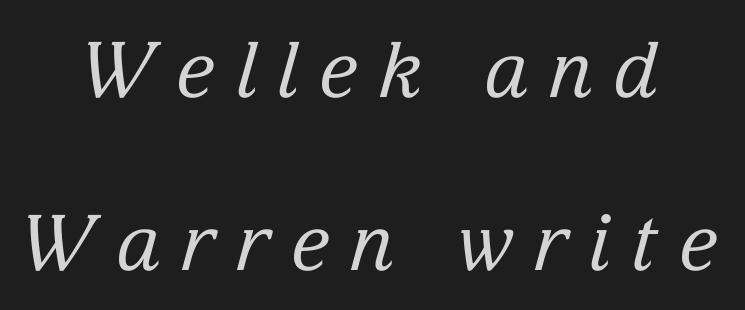
Q: Is the text bold? A: No.
Q: Is the text italic (slanted)? A: Yes, it leans right by about 15 degrees.
Q: Is the typeface a serif or a sans-serif typeface? A: Serif.
Q: Is the text underlined? A: No.
Q: How is the paragraph aligned? A: Centered.
Q: Is the spacing between letters normal or unusually wide? A: Unusually wide.
Q: Is the spacing between lines tight, normal or loose? A: Loose.
Q: Width (condensed, normal, or wide)? A: Normal.
Q: Stroke contrast? A: Low.
Q: x-height? A: Medium.
Q: Monospaced? A: No.
